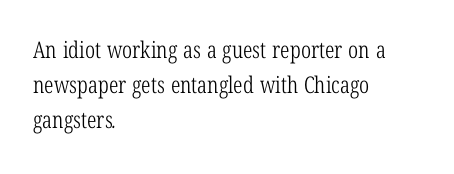
{"bold": "no", "underline": "no", "align": "left", "line_spacing": "normal", "line_spacing_ratio": 1.53, "letter_spacing": "normal", "letter_spacing_em": 0.0, "glyph_px": 23}
